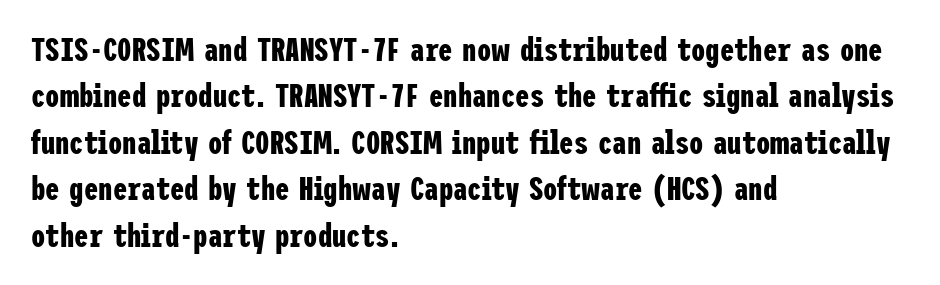
The image shows 32 px bold, condensed sans-serif type, upright; set left-aligned, normal line spacing (1.45x), normal letter spacing, not underlined; low stroke contrast and a medium x-height.
